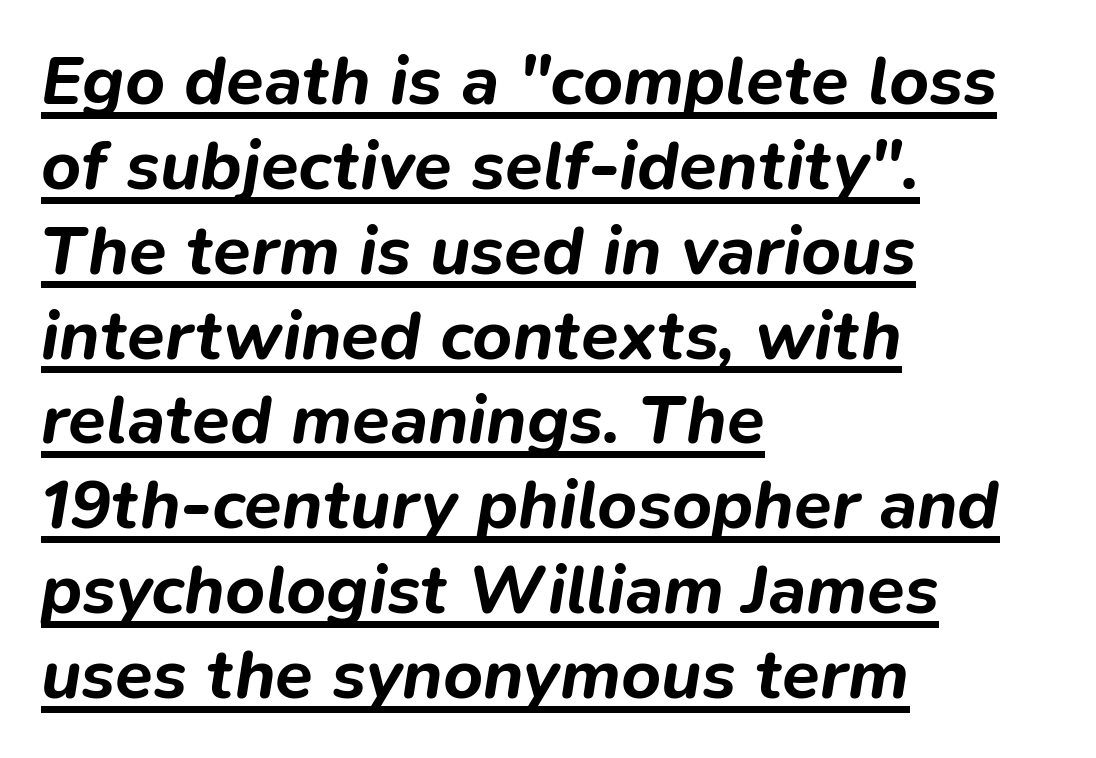
The image shows 69 px bold type, italic (leaning right); set left-aligned, line spacing 1.23x, normal letter spacing, underlined; low stroke contrast and a medium x-height.
